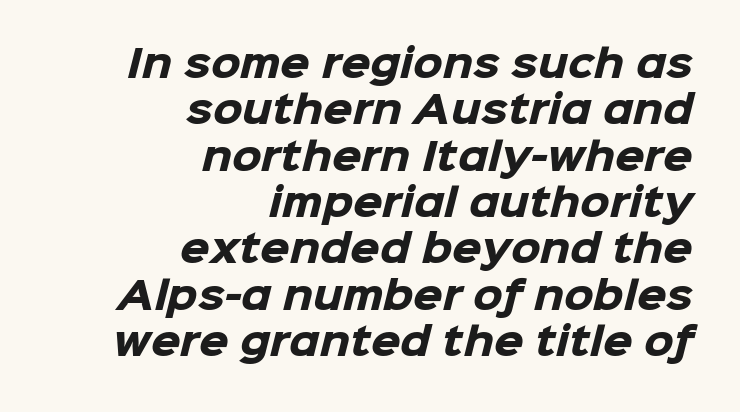
The image shows 38 px heavy sans-serif type; set right-aligned, line spacing 1.22x, normal letter spacing, not underlined; low stroke contrast and a medium x-height.
